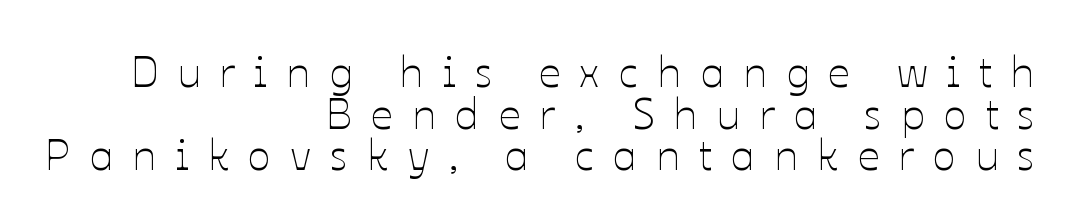
{"italic": "no", "bold": "no", "weight": "thin", "width": "normal", "stroke_contrast": "low", "x_height": "medium", "monospaced": "no", "underline": "no", "align": "right", "line_spacing": "tight", "line_spacing_ratio": 0.97, "letter_spacing": "wide", "letter_spacing_em": 0.44, "glyph_px": 43}
